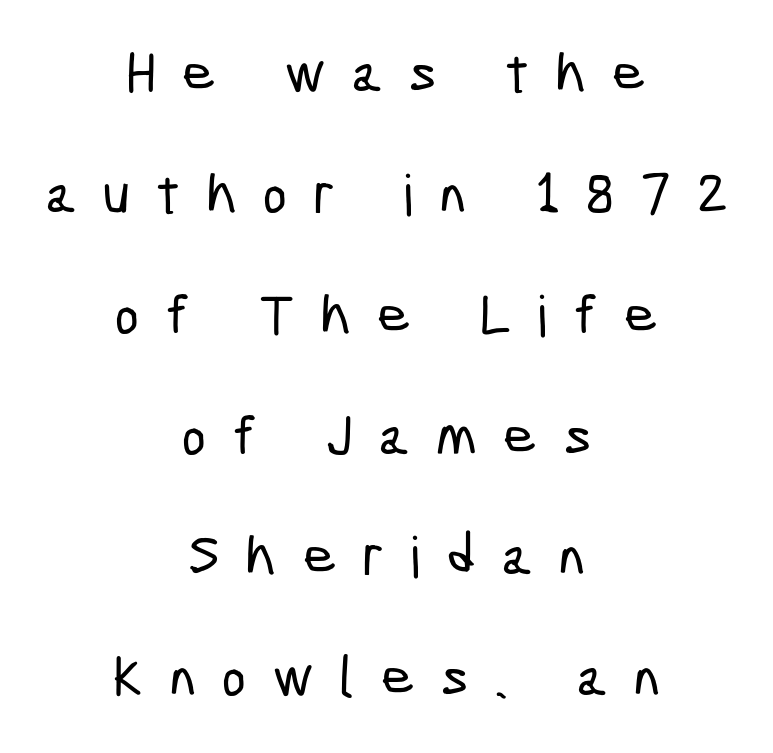
The image shows 57 px condensed sans-serif type; set centered, loose line spacing (2.12x), unusually wide letter spacing (+0.47 em), not underlined; low stroke contrast and a medium x-height.
